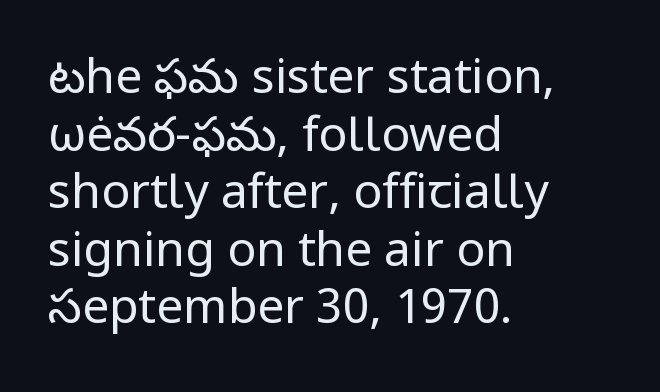
Upright lettering throughout. Each line starts at the same left margin while the right side varies. This sample has the flowing, uneven cadence of proportional lettering. In terms of letterform style, serifs are entirely absent. Vertical stems look standard width or narrower in stroke. Any mark beneath the type? The region is blank.
